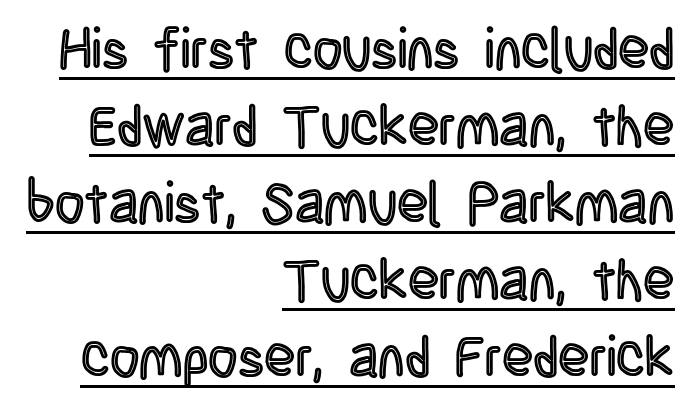
This sample has the flowing, uneven cadence of proportional lettering. How are the letters spaced? Ordinarily, with no added tracking. Evenly set lines give the paragraph a standard silhouette. Notice how the stems are strictly vertical — no italics here. These lines are set flush right with a ragged left edge.
